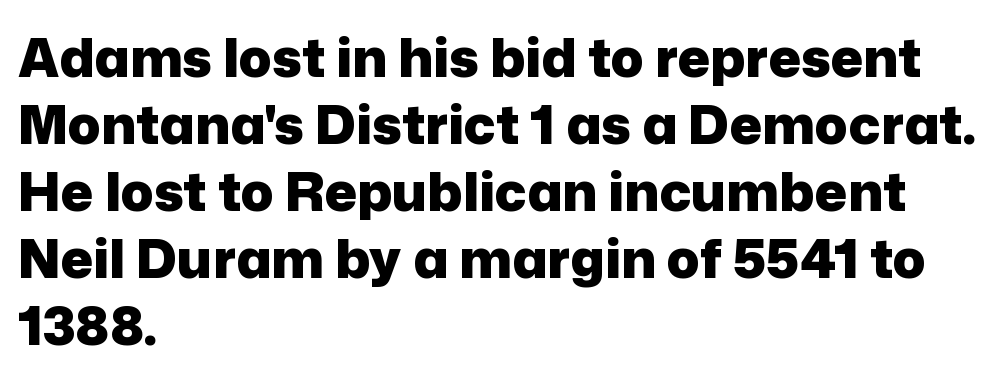
The ragged edge is on the right, which tells us the setting is flush left. A sans-serif font was chosen for this passage. Upright lettering throughout. Between one letter and the next there's only the usual sliver of space. Heavy-handed strokes throughout: this text is bold.
